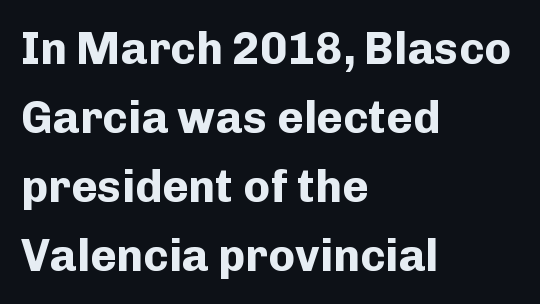
This sample uses plain, unmodified letter spacing. I'd describe the lettering as bold — thick and assertive. Examine the stroke ends and you'll find no serifs. Ascenders rise straight up at ninety degrees. One glance says typical: line gaps are just what's usual. Clear beneath every line of the passage.
